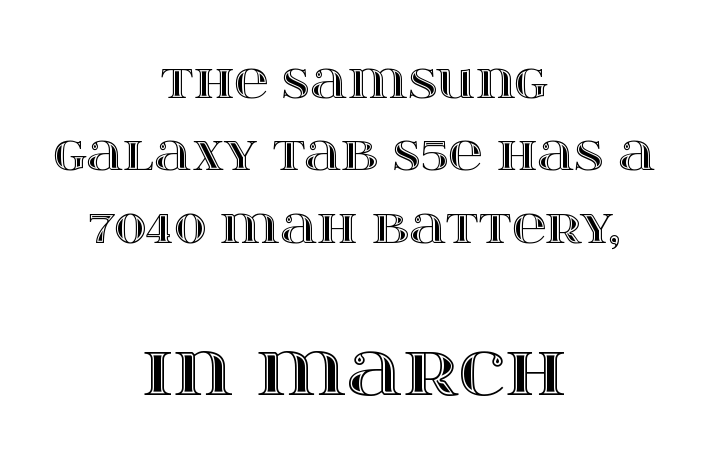
{"italic": "no", "width": "wide", "x_height": "large", "monospaced": "no", "underline": "no", "align": "center", "line_spacing": "normal", "line_spacing_ratio": 1.54, "letter_spacing": "normal", "letter_spacing_em": 0.0, "larger_block": "second", "size_ratio": 1.51, "glyph_px": 71}
